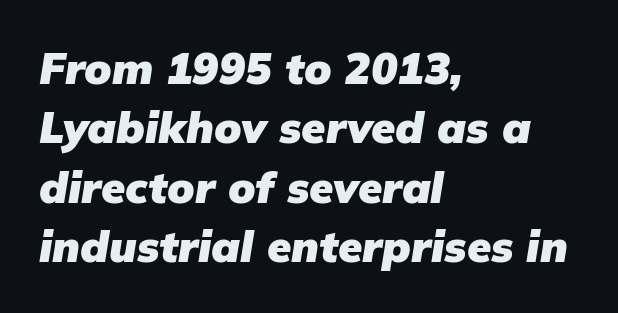
{"italic": "yes", "lean": "right", "slant_degrees": 9, "bold": "yes", "weight": "heavy", "width": "normal", "stroke_contrast": "low", "x_height": "medium", "monospaced": "no", "underline": "no", "align": "left", "line_spacing": "normal", "line_spacing_ratio": 1.35, "letter_spacing": "normal", "letter_spacing_em": 0.0, "glyph_px": 44}
